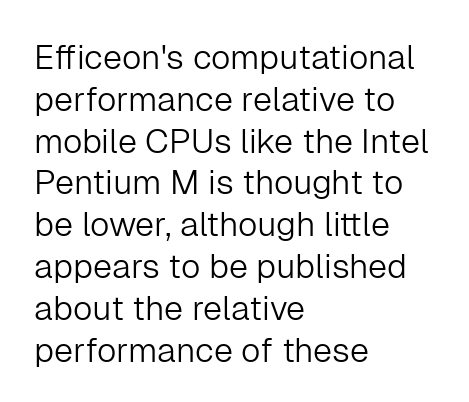
There is no visible air inserted between adjacent glyphs. Each letter's strokes conclude bluntly, with no projecting serifs. Type without underlining. The typeface has the unassuming heft of standard copy or less.
